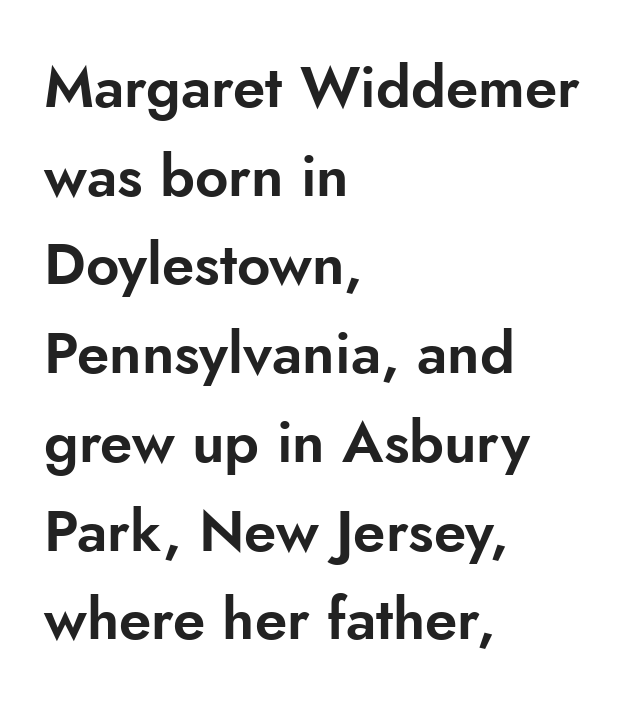
This sample uses a sans-serif face. Do the letters lean? They stand straight. Horizontal bands of white between lines are of average thickness. Left-aligned paragraph, ragged on the right.
